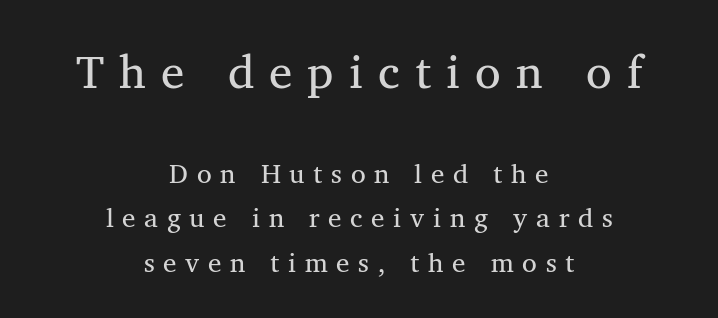
The line-height multiplier appears to be the usual default. Compared with a flush-left layout, this one balances lines on the center instead. The font sits on the lighter half of the weight spectrum, regular included. The face used here is seriffed, in the tradition of book romans. Clear beneath every line of the passage.
